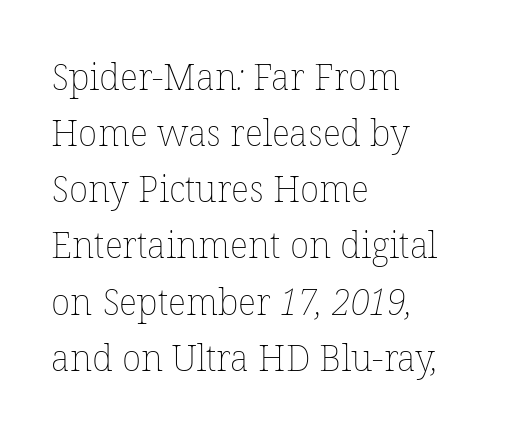
The image shows 36 px thin type; set left-aligned, normal line spacing (1.56x), normal letter spacing, not underlined; low stroke contrast and a medium x-height.
